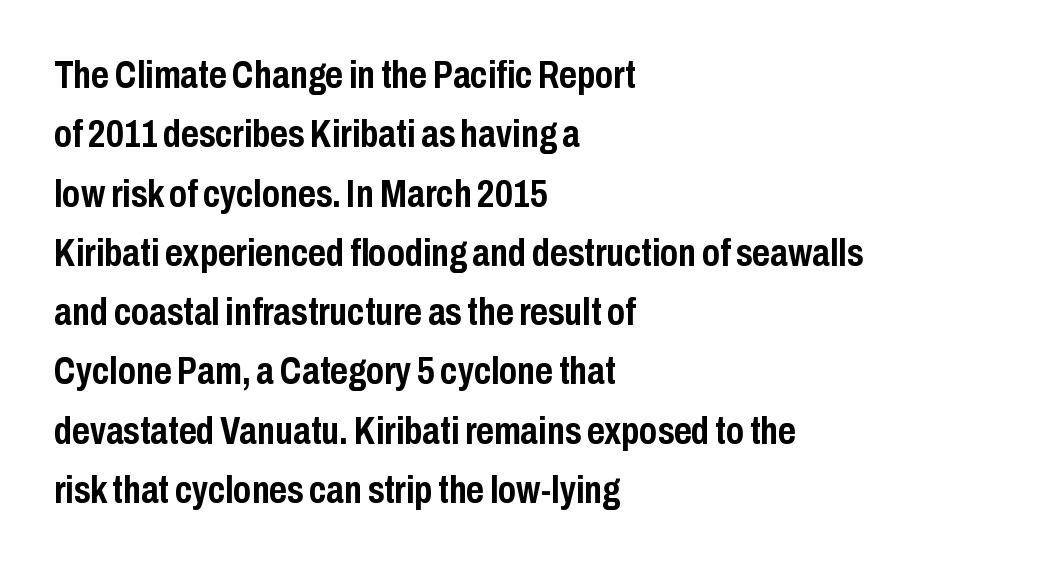
{"serif": "no", "italic": "no", "bold": "yes", "weight": "semibold", "width": "condensed", "stroke_contrast": "low", "x_height": "medium", "monospaced": "no", "underline": "no", "align": "left", "line_spacing": "normal", "line_spacing_ratio": 1.56, "letter_spacing": "normal", "letter_spacing_em": 0.0, "glyph_px": 38}
